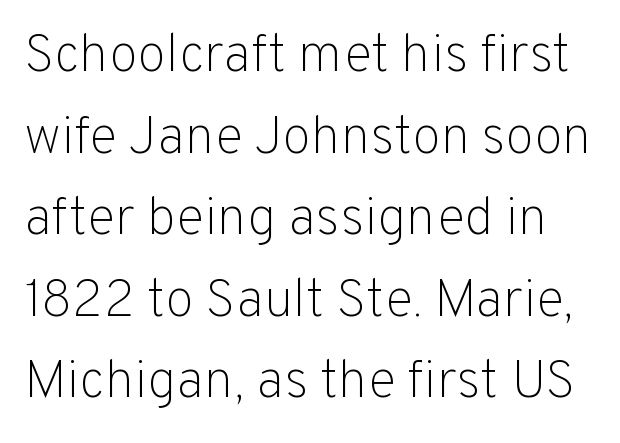
Q: Is the text bold? A: No.
Q: Is the text italic (slanted)? A: No, it is upright.
Q: Is the typeface a serif or a sans-serif typeface? A: Sans-serif.
Q: Is the text underlined? A: No.
Q: Is the spacing between letters normal or unusually wide? A: Normal.
Q: Is the spacing between lines tight, normal or loose? A: Normal.
Q: Width (condensed, normal, or wide)? A: Normal.
Q: Stroke contrast? A: Low.
Q: x-height? A: Medium.
Q: Monospaced? A: No.
